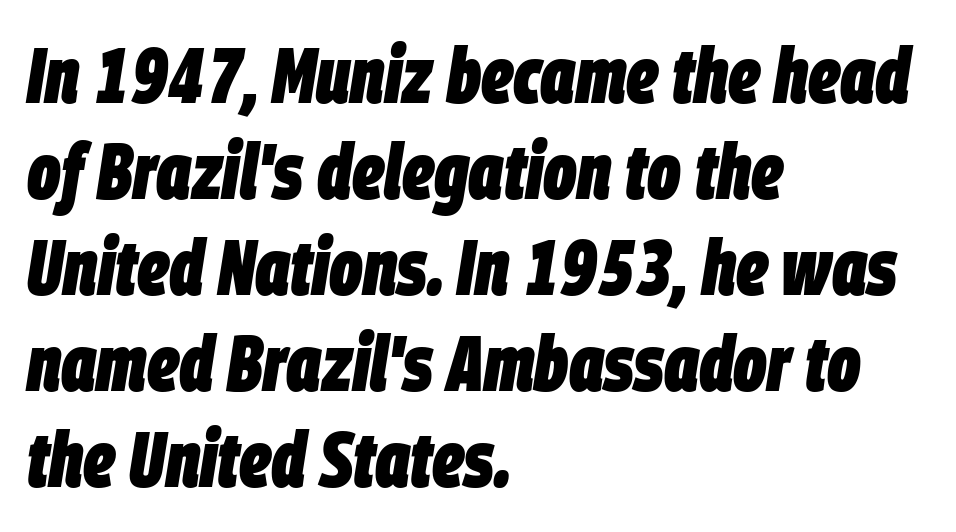
The image shows 78 px heavy, condensed type, italic (leaning right); set left-aligned, line spacing 1.23x, normal letter spacing, not underlined; low stroke contrast and a large x-height.
